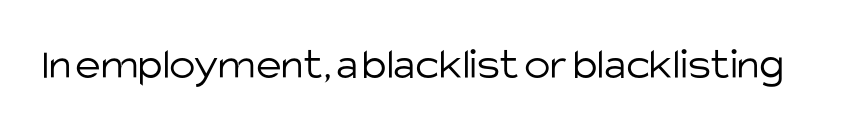
Q: Is the text bold? A: No.
Q: Is the text italic (slanted)? A: No, it is upright.
Q: Is the typeface a serif or a sans-serif typeface? A: Sans-serif.
Q: Is the text underlined? A: No.
Q: Is the spacing between letters normal or unusually wide? A: Normal.
Q: Width (condensed, normal, or wide)? A: Normal.
Q: Stroke contrast? A: Low.
Q: x-height? A: Large.
Q: Monospaced? A: No.
